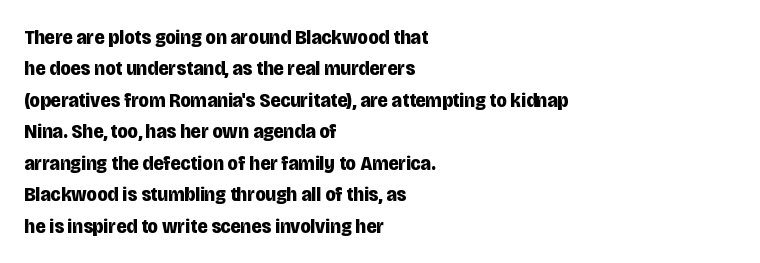
{"italic": "no", "bold": "yes", "underline": "no", "align": "left", "line_spacing": "normal", "line_spacing_ratio": 1.5, "letter_spacing": "normal", "letter_spacing_em": 0.0, "glyph_px": 21}
